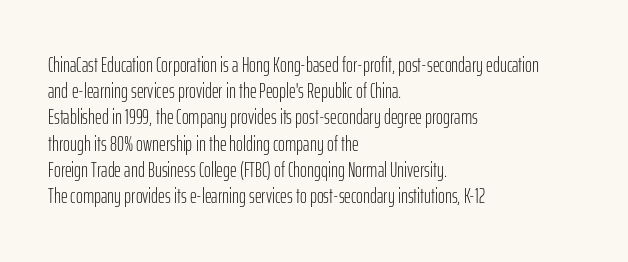
Q: Is the text bold? A: No.
Q: Is the text italic (slanted)? A: No, it is upright.
Q: Is the text underlined? A: No.
Q: How is the paragraph aligned? A: Left-aligned.
Q: Is the spacing between letters normal or unusually wide? A: Normal.
Q: Is the spacing between lines tight, normal or loose? A: Normal.
